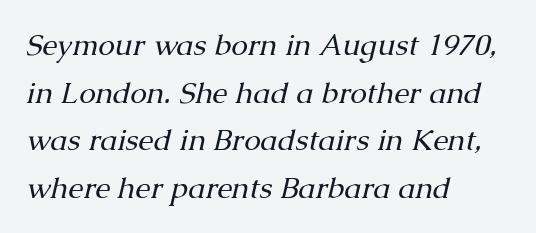
Old-style or modern, the face here clearly has serifs. The letters are slanted; this is an italic face. You could call the tracking neutral — neither tight nor loose. A normal amount of white space separates one row of letters from the next. Nothing heavy about these letters — not bold at all.
